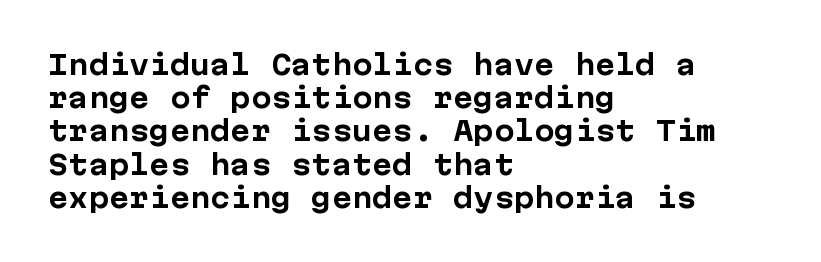
Q: Is the text bold? A: Yes.
Q: Is the text italic (slanted)? A: No, it is upright.
Q: Is the text underlined? A: No.
Q: How is the paragraph aligned? A: Left-aligned.
Q: Is the spacing between letters normal or unusually wide? A: Normal.
